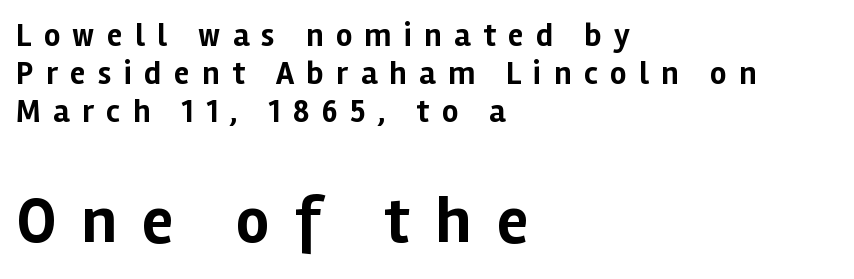
The image shows 65 px bold sans-serif type, upright; set left-aligned, line spacing 1.18x, unusually wide letter spacing (+0.39 em), not underlined; the second (bottom) block is 2.03x larger; low stroke contrast and a medium x-height.
